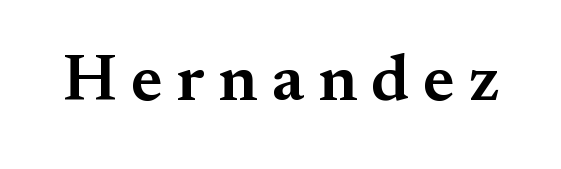
Q: Is the text bold? A: Semi-bold.
Q: Is the text italic (slanted)? A: No, it is upright.
Q: Is the typeface a serif or a sans-serif typeface? A: Serif.
Q: Is the text underlined? A: No.
Q: Is the spacing between letters normal or unusually wide? A: Unusually wide.
Q: Width (condensed, normal, or wide)? A: Normal.
Q: Stroke contrast? A: Medium.
Q: x-height? A: Small.
Q: Monospaced? A: No.
